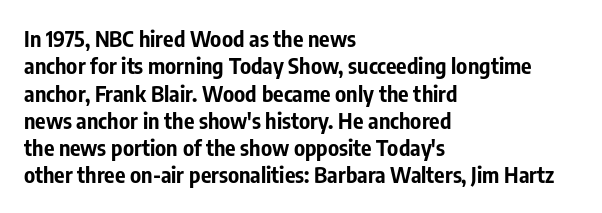
The image shows 22 px bold type, upright; set left-aligned, line spacing 1.24x, normal letter spacing, not underlined.
